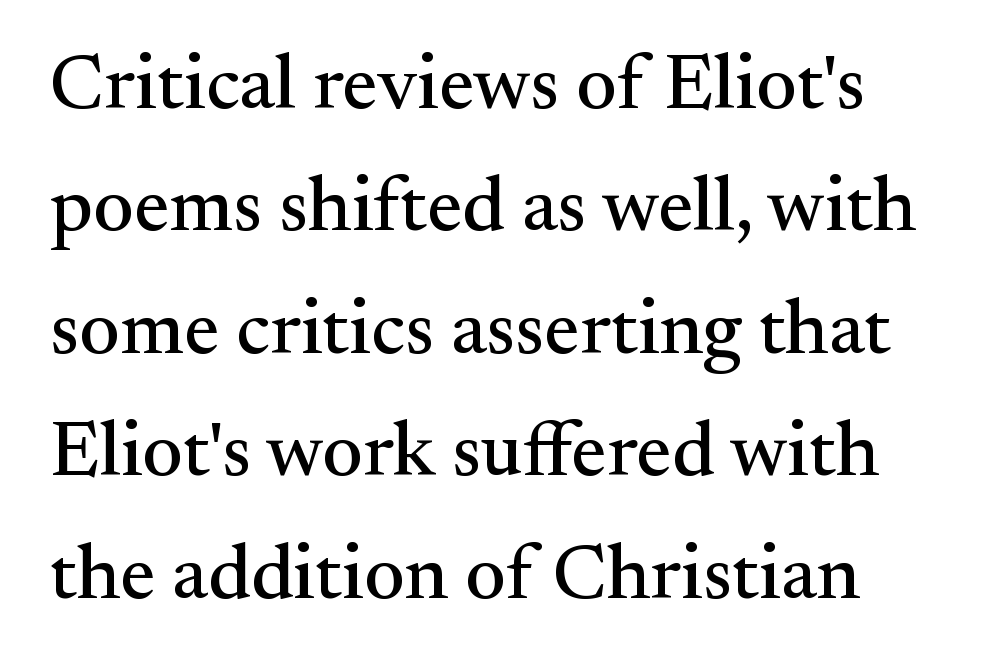
Q: Is the text italic (slanted)? A: No, it is upright.
Q: Is the typeface a serif or a sans-serif typeface? A: Serif.
Q: Is the text underlined? A: No.
Q: Is the spacing between letters normal or unusually wide? A: Normal.
Q: Is the spacing between lines tight, normal or loose? A: Normal.
Q: Width (condensed, normal, or wide)? A: Normal.
Q: Stroke contrast? A: Medium.
Q: x-height? A: Small.
Q: Monospaced? A: No.
